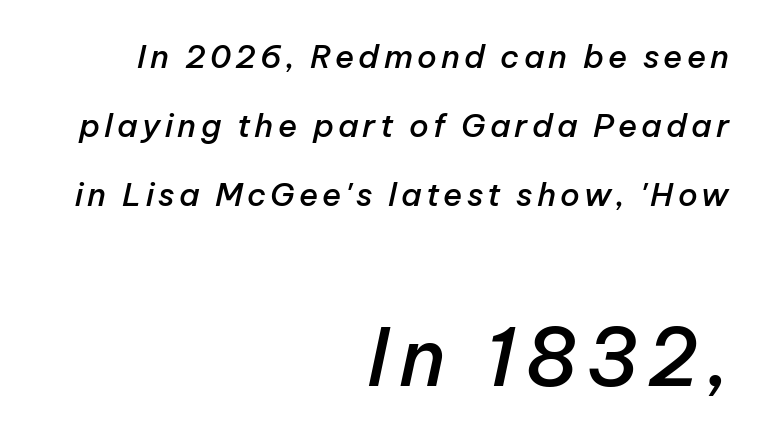
The passage shown is not underscored anywhere. Leading: increased. Varying glyph widths throughout — classic text-font behaviour. Does the copy run flush right? Yes — the right margin is perfectly even. If you drew a line through each stem, it would be angled.
